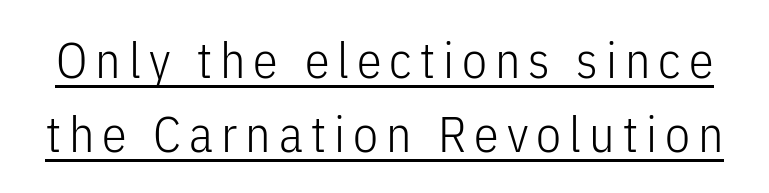
{"serif": "no", "italic": "no", "bold": "no", "weight": "light", "width": "condensed", "stroke_contrast": "low", "x_height": "medium", "monospaced": "no", "underline": "yes", "line_spacing": "normal", "line_spacing_ratio": 1.49, "glyph_px": 50}
